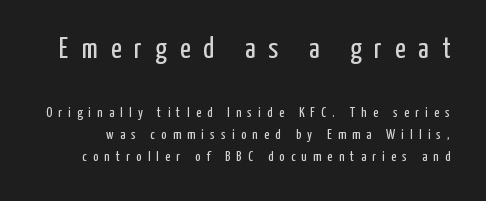
The image shows 29 px regular-weight, condensed sans-serif type, upright; set normal line spacing (1.6x), unusually wide letter spacing (+0.45 em), not underlined; the first (top) block is 2.07x larger; low stroke contrast and a medium x-height.
